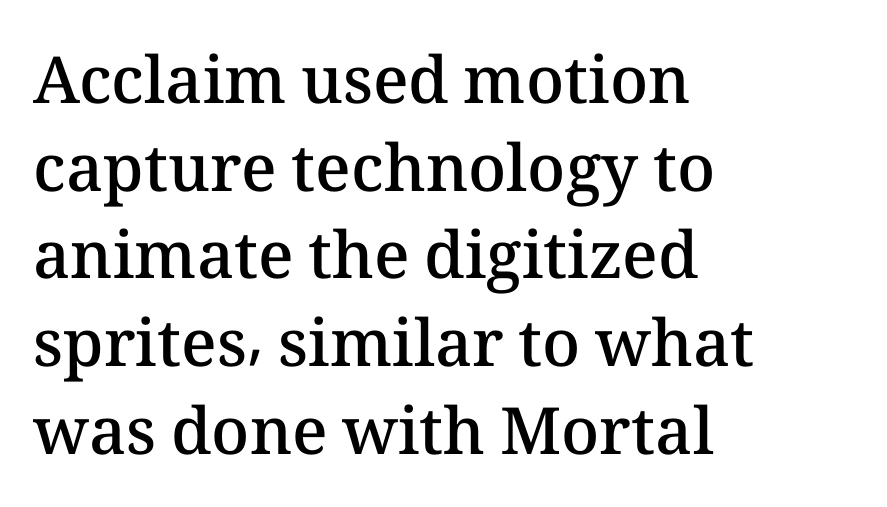
{"italic": "no", "bold": "semi", "weight": "semibold", "width": "normal", "stroke_contrast": "medium", "x_height": "medium", "monospaced": "no", "underline": "no", "align": "left", "line_spacing": "normal", "line_spacing_ratio": 1.35, "letter_spacing": "normal", "letter_spacing_em": 0.0, "glyph_px": 65}
